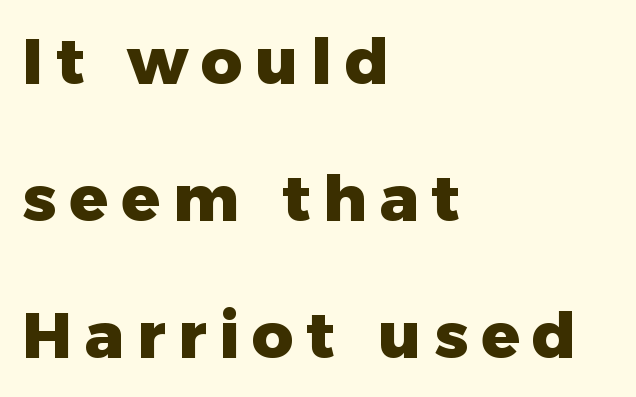
The image shows 64 px heavy sans-serif type, upright; set left-aligned, loose line spacing (2.14x), unusually wide letter spacing (+0.2 em), not underlined; low stroke contrast and a medium x-height.
